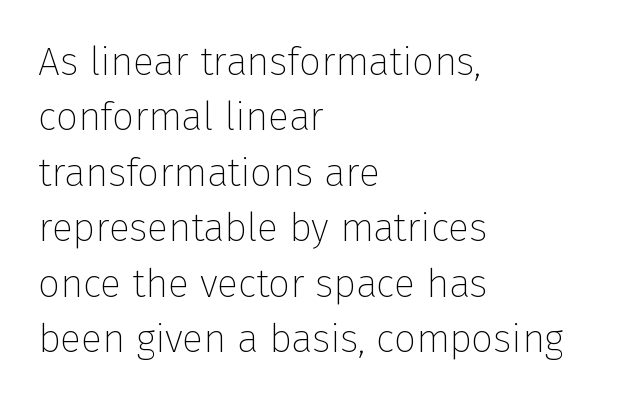
A typesetter would call this proportional, since set widths differ per character. I'd call this a sans setting — the letters go barefoot. All the whitespace from short lines collects on the right. Compared with a typical body face, this is equally light or lighter still. Descenders hang freely into open space.
